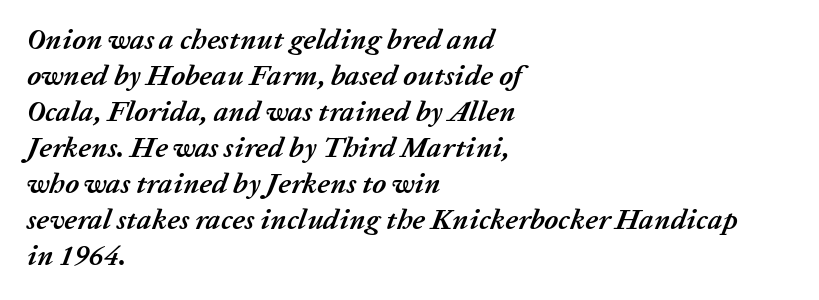
{"italic": "yes", "lean": "right", "slant_degrees": 20, "bold": "yes", "weight": "semibold", "width": "normal", "stroke_contrast": "low", "x_height": "medium", "monospaced": "no", "underline": "no", "align": "left", "line_spacing_ratio": 1.24, "letter_spacing": "normal", "letter_spacing_em": 0.0, "glyph_px": 29}
